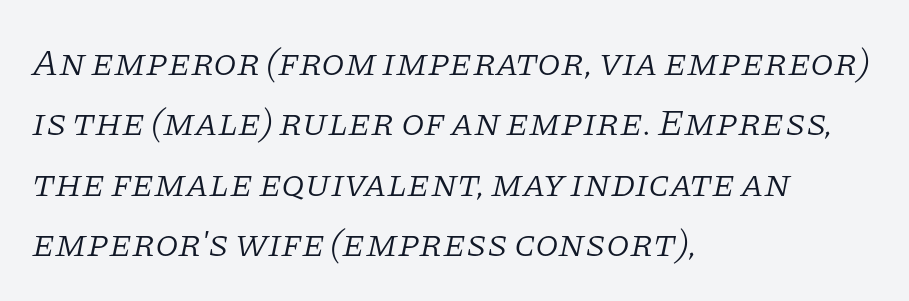
{"serif": "yes", "italic": "yes", "lean": "right", "slant_degrees": 11, "bold": "no", "weight": "light", "width": "normal", "stroke_contrast": "low", "x_height": "large", "monospaced": "no", "underline": "no", "align": "left", "line_spacing": "normal", "line_spacing_ratio": 1.59, "letter_spacing": "normal", "letter_spacing_em": 0.0, "glyph_px": 38}
